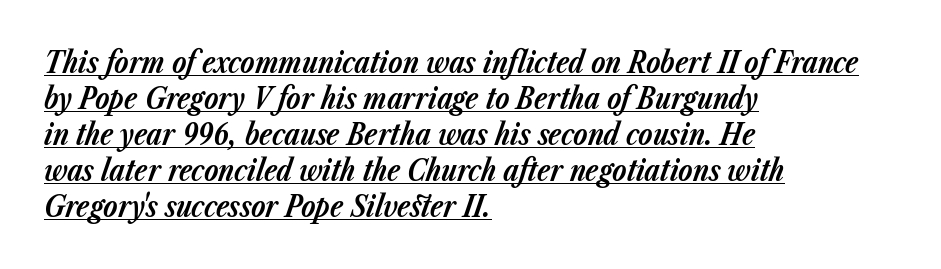
{"italic": "yes", "lean": "right", "slant_degrees": 23, "bold": "yes", "weight": "bold", "width": "normal", "stroke_contrast": "low", "x_height": "medium", "monospaced": "no", "underline": "yes", "align": "left", "line_spacing_ratio": 1.24, "letter_spacing": "normal", "letter_spacing_em": 0.0, "glyph_px": 29}
